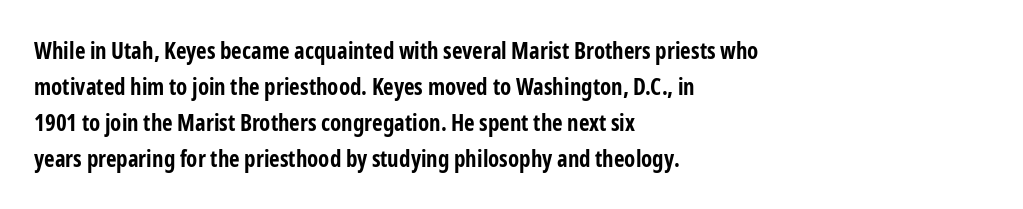
The image shows 23 px bold type, upright; set left-aligned, normal line spacing (1.57x), normal letter spacing, not underlined.
